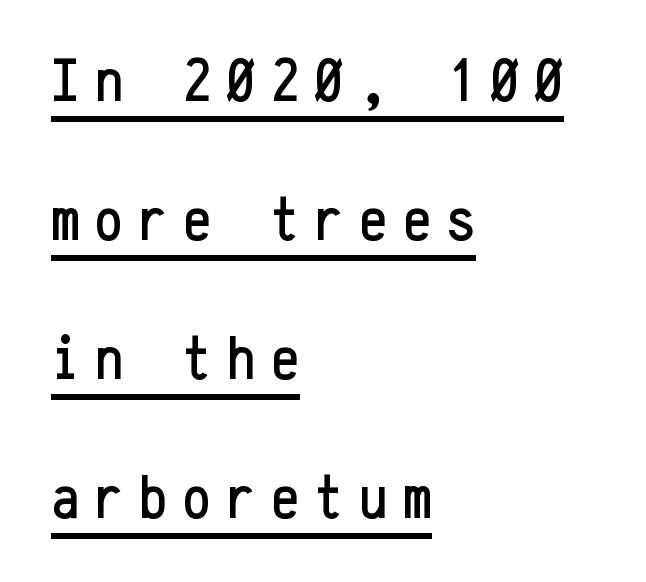
Is this a fixed-width face? Yes — each glyph sits in an identical cell. Vertically, the passage feels expansive, rows floating well apart. Observe the wide spacing: letters keep a clear distance from each other. The words here are underlined.
